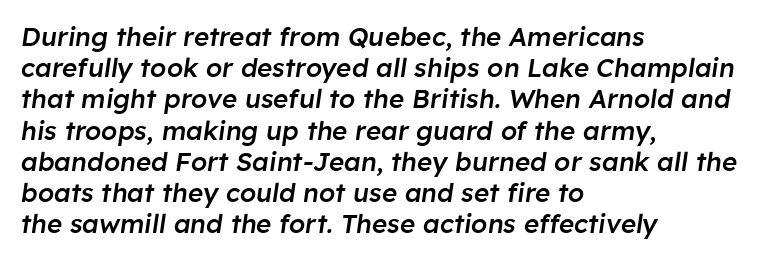
Q: Is the text bold? A: Semi-bold.
Q: Is the text italic (slanted)? A: Yes, it leans right by about 8 degrees.
Q: Is the text underlined? A: No.
Q: How is the paragraph aligned? A: Left-aligned.
Q: Is the spacing between letters normal or unusually wide? A: Normal.
